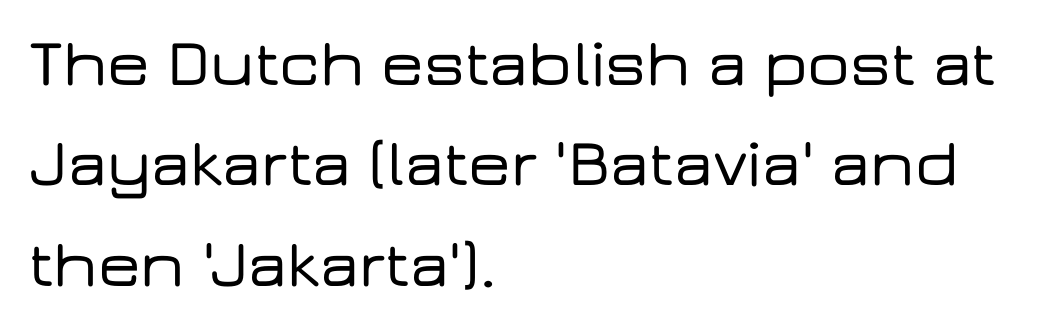
The image shows 67 px wide sans-serif type, upright; set left-aligned, normal line spacing (1.5x), normal letter spacing, not underlined; low stroke contrast and a medium x-height.
